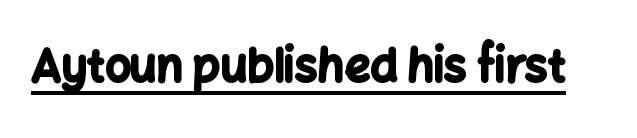
{"serif": "no", "italic": "no", "bold": "yes", "weight": "bold", "width": "normal", "stroke_contrast": "low", "x_height": "medium", "monospaced": "no", "underline": "yes", "letter_spacing": "normal", "letter_spacing_em": 0.0, "glyph_px": 45}
